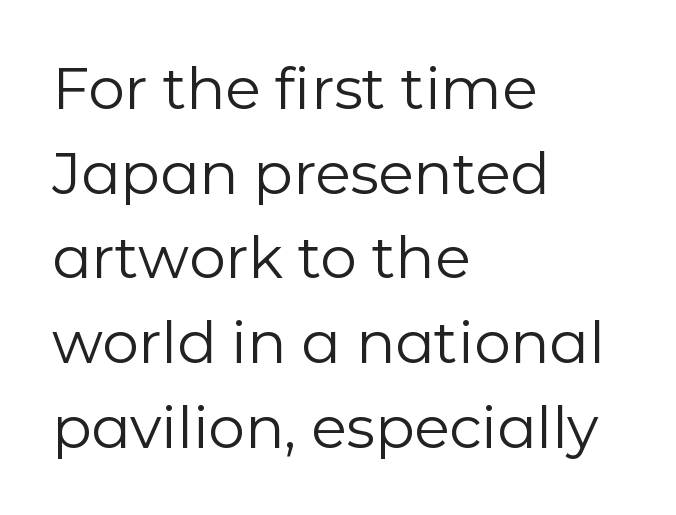
Q: Is the text bold? A: No.
Q: Is the text italic (slanted)? A: No, it is upright.
Q: Is the typeface a serif or a sans-serif typeface? A: Sans-serif.
Q: Is the text underlined? A: No.
Q: How is the paragraph aligned? A: Left-aligned.
Q: Is the spacing between letters normal or unusually wide? A: Normal.
Q: Is the spacing between lines tight, normal or loose? A: Normal.
Q: Width (condensed, normal, or wide)? A: Normal.
Q: Stroke contrast? A: Low.
Q: x-height? A: Medium.
Q: Monospaced? A: No.
